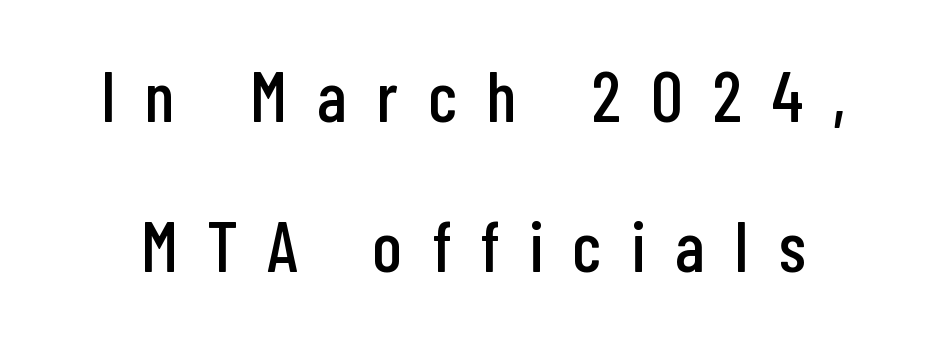
{"serif": "no", "italic": "no", "width": "condensed", "stroke_contrast": "low", "x_height": "medium", "monospaced": "no", "underline": "no", "line_spacing": "loose", "line_spacing_ratio": 2.11, "letter_spacing": "wide", "letter_spacing_em": 0.43, "glyph_px": 71}
